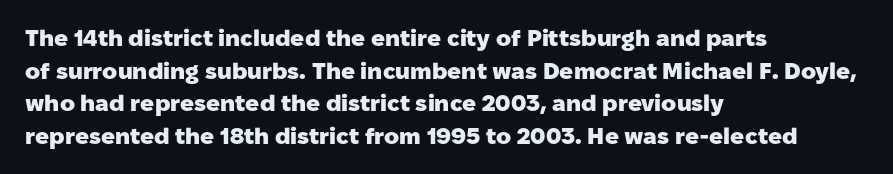
{"italic": "no", "bold": "yes", "underline": "no", "align": "left", "line_spacing": "normal", "line_spacing_ratio": 1.42, "letter_spacing": "normal", "letter_spacing_em": 0.0, "glyph_px": 23}
